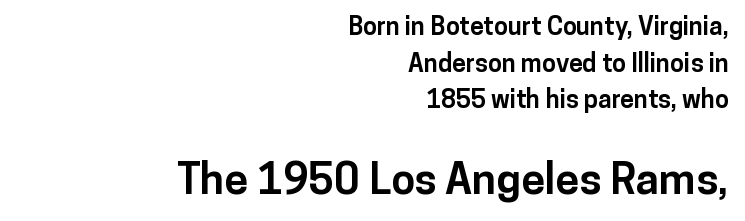
Q: Is the text bold? A: Yes.
Q: Is the text italic (slanted)? A: No, it is upright.
Q: Is the typeface a serif or a sans-serif typeface? A: Sans-serif.
Q: Is the text underlined? A: No.
Q: How is the paragraph aligned? A: Right-aligned.
Q: Is the spacing between letters normal or unusually wide? A: Normal.
Q: Is the spacing between lines tight, normal or loose? A: Normal.
Q: Which block of text is set in a larger size, the first (top) or the second (bottom)? A: The second (bottom) one.
Q: Width (condensed, normal, or wide)? A: Normal.
Q: Stroke contrast? A: Low.
Q: x-height? A: Medium.
Q: Monospaced? A: No.
